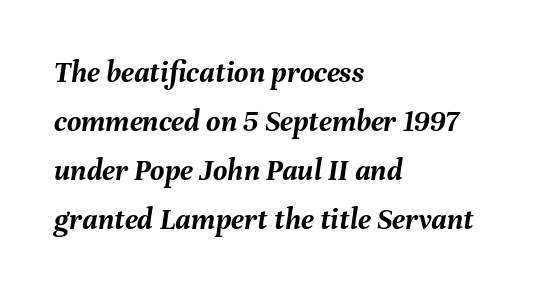
Q: Is the text bold? A: Yes.
Q: Is the text italic (slanted)? A: Yes, it leans right by about 8 degrees.
Q: Is the text underlined? A: No.
Q: How is the paragraph aligned? A: Left-aligned.
Q: Is the spacing between letters normal or unusually wide? A: Normal.
Q: Is the spacing between lines tight, normal or loose? A: Normal.
Q: Width (condensed, normal, or wide)? A: Normal.
Q: Stroke contrast? A: Medium.
Q: x-height? A: Medium.
Q: Monospaced? A: No.
